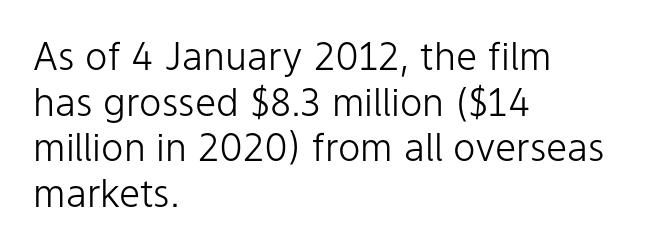
The paragraph has a hard left edge and a soft right edge. Spacing between characters is what you'd get straight out of the box. The string is rendered with underlining switched off. The designer went with a sans here, leaving each stem footless.
